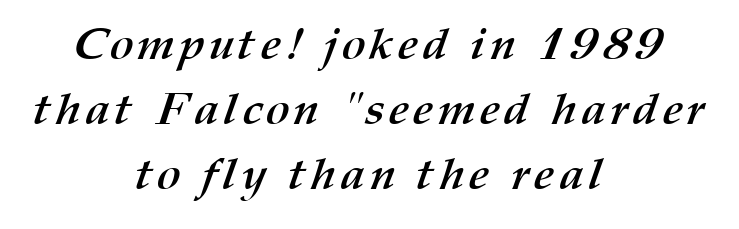
The rendering uses a moderate line-height, typical for paragraphs. Quick note: underline off. You could not count columns in this text — the font is proportionally spaced. Horizontal alignment here is central, giving a formal, balanced look.
